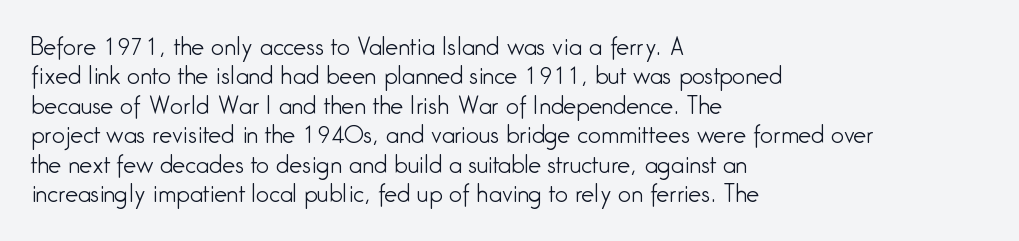
{"italic": "no", "bold": "no", "underline": "no", "align": "left", "line_spacing": "normal", "line_spacing_ratio": 1.28, "letter_spacing": "normal", "letter_spacing_em": 0.0, "glyph_px": 23}
